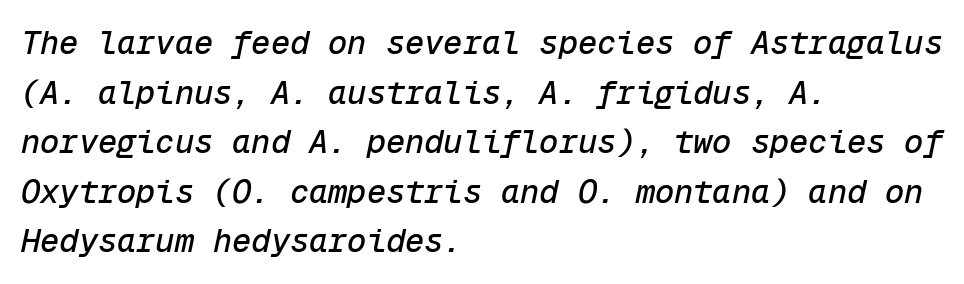
Q: Is the text italic (slanted)? A: Yes, it leans right by about 12 degrees.
Q: Is the text underlined? A: No.
Q: How is the paragraph aligned? A: Left-aligned.
Q: Is the spacing between letters normal or unusually wide? A: Normal.
Q: Is the spacing between lines tight, normal or loose? A: Normal.
Q: Width (condensed, normal, or wide)? A: Normal.
Q: Stroke contrast? A: Low.
Q: x-height? A: Medium.
Q: Monospaced? A: Yes.
